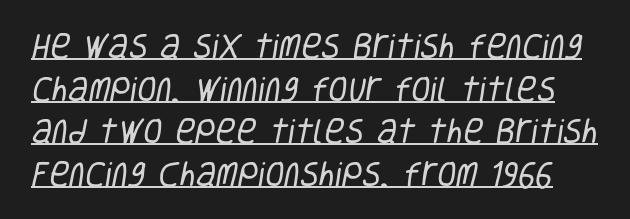
Q: Is the text bold? A: No.
Q: Is the typeface a serif or a sans-serif typeface? A: Sans-serif.
Q: Is the text underlined? A: Yes.
Q: Is the spacing between letters normal or unusually wide? A: Normal.
Q: Is the spacing between lines tight, normal or loose? A: Normal.
Q: Width (condensed, normal, or wide)? A: Condensed.
Q: Stroke contrast? A: Low.
Q: x-height? A: Large.
Q: Monospaced? A: No.
